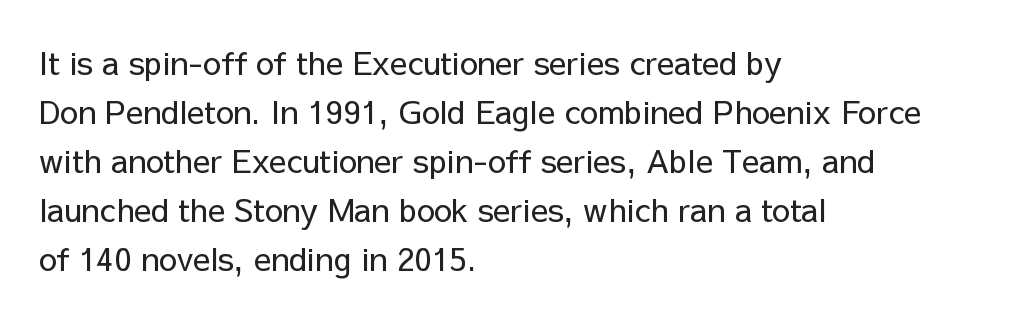
The image shows 32 px regular-weight sans-serif type, upright; set left-aligned, normal line spacing (1.53x), normal letter spacing, not underlined; low stroke contrast and a medium x-height.
